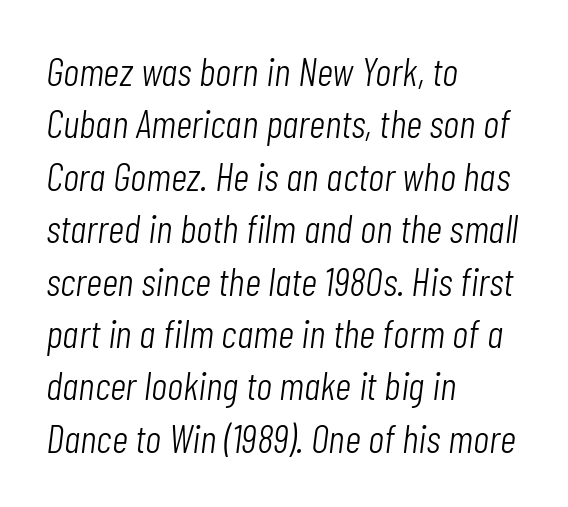
Notice how the passage keeps a crisp vertical edge on the left only. The text carries the slant typical of an italic or oblique font. The rows are spaced the way most documents space them. Is the letter spacing exaggerated? No — it looks like the ordinary default. Stroke mass is kept to a normal reading level or below.
